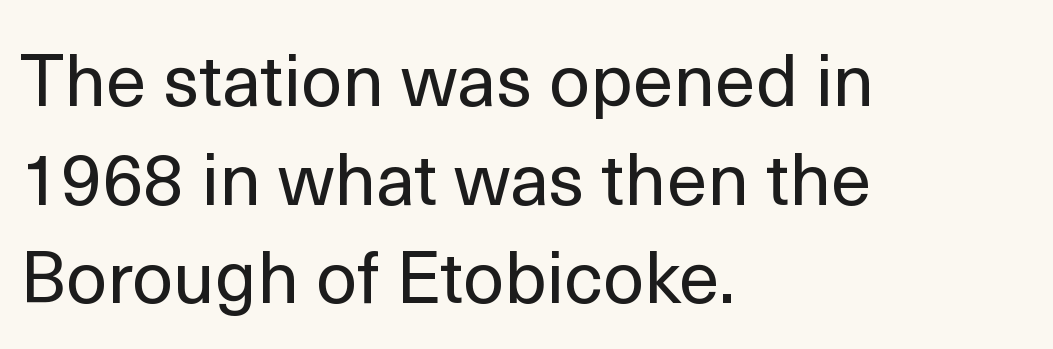
The paragraph shown leans on its left margin. The letters sit at their default tracking, neither squeezed nor spread. Varying glyph widths throughout — classic text-font behaviour. The text was rendered using a sans face with plain stroke endings. The string is rendered with underlining switched off.
